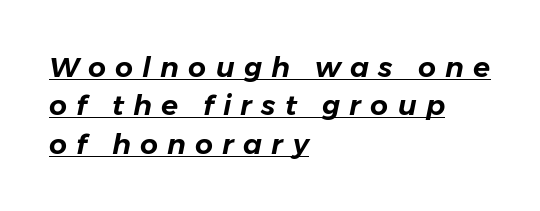
The image shows 28 px text type, italic (leaning right); set left-aligned, normal line spacing (1.37x), unusually wide letter spacing (+0.33 em), underlined; low stroke contrast and a medium x-height.
